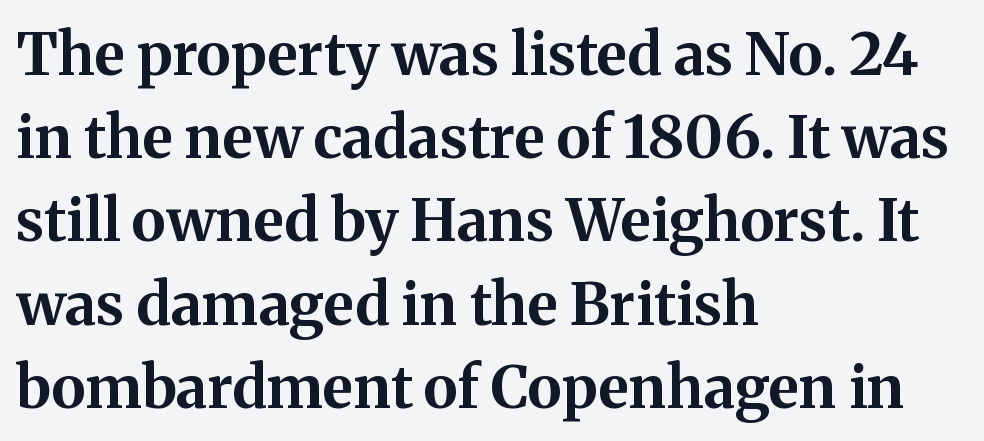
Every stem runs plumb, perpendicular to the baseline. The gap between lines stays unmarked. The lines sit at an ordinary, default distance from one another. This is serif lettering, the kind often seen in printed books. Inter-character spacing is left at the font's built-in metrics.
